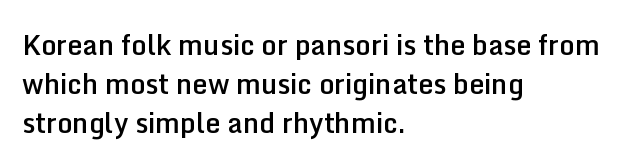
Q: Is the text bold? A: Semi-bold.
Q: Is the text italic (slanted)? A: No, it is upright.
Q: Is the text underlined? A: No.
Q: How is the paragraph aligned? A: Left-aligned.
Q: Is the spacing between letters normal or unusually wide? A: Normal.
Q: Is the spacing between lines tight, normal or loose? A: Normal.
